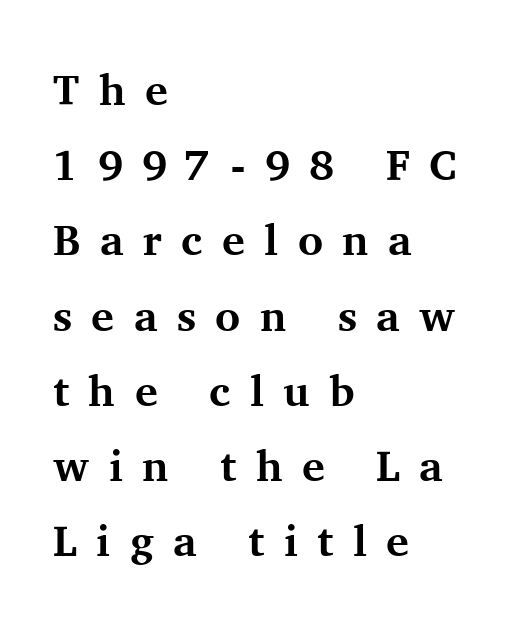
{"serif": "yes", "italic": "no", "bold": "yes", "weight": "bold", "width": "normal", "stroke_contrast": "medium", "x_height": "medium", "monospaced": "no", "underline": "no", "align": "left", "line_spacing_ratio": 1.75, "letter_spacing": "wide", "letter_spacing_em": 0.45, "glyph_px": 43}
